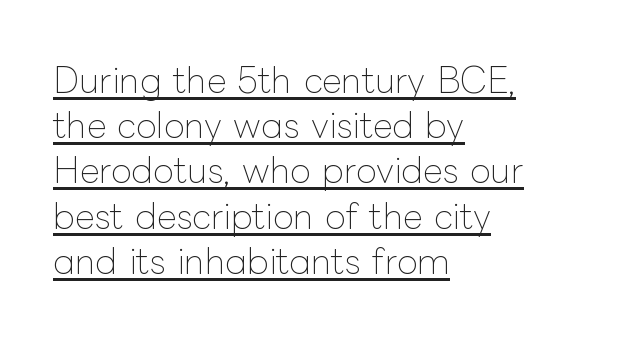
The specimen includes a rule beneath the text block's lines. A typesetter would call this proportional, since set widths differ per character. How would I describe the line gaps? Plain and ordinary. The font is comparable to plain body text, perhaps lighter. The type is set solid horizontally, with unmodified tracking. Every character sits straight up, as roman type does.
